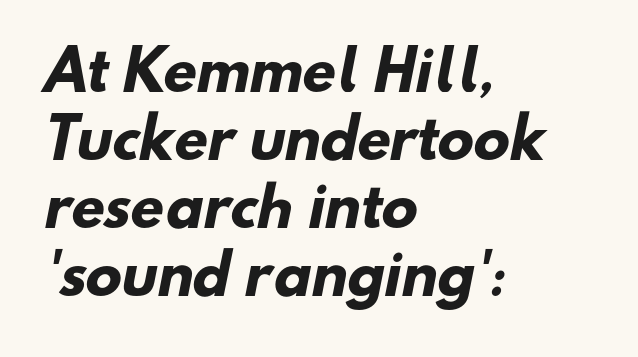
The image shows 54 px heavy sans-serif type; set left-aligned, normal line spacing (1.26x), normal letter spacing, not underlined; low stroke contrast and a small x-height.
